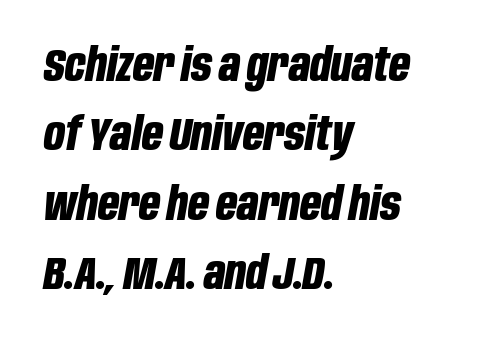
This block has exactly the height ordinary leading produces. Caption: bold face, heavy strokes. Character widths vary here, with narrow letters taking less room than wide ones. The rendering keeps characters at their native spacing. The paragraph shown leans on its left margin. The string is rendered with underlining switched off.
